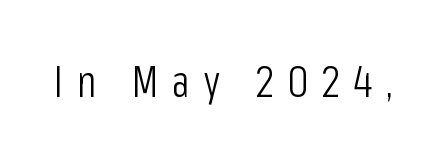
The image shows 44 px light, condensed sans-serif type, upright; set unusually wide letter spacing (+0.31 em), not underlined; low stroke contrast and a medium x-height.
